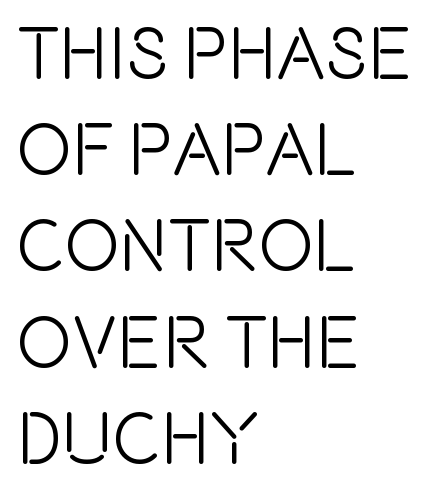
No word sits above an underline. Horizontal bands of white between lines are of average thickness. What stands out about the letter spacing? Nothing — it is the standard amount. Line beginnings align vertically; line endings do not.
